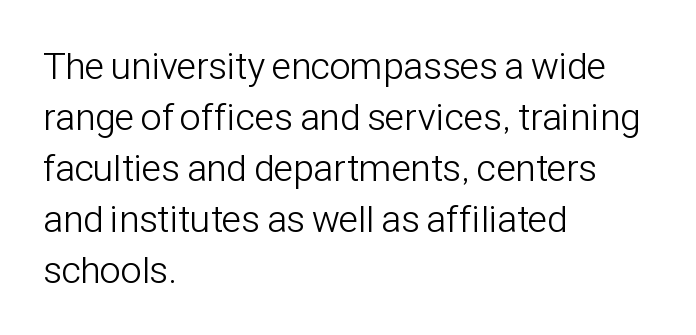
{"serif": "no", "italic": "no", "bold": "no", "weight": "light", "width": "condensed", "stroke_contrast": "low", "x_height": "medium", "monospaced": "no", "underline": "no", "align": "left", "line_spacing": "normal", "line_spacing_ratio": 1.34, "letter_spacing": "normal", "letter_spacing_em": 0.0, "glyph_px": 38}
